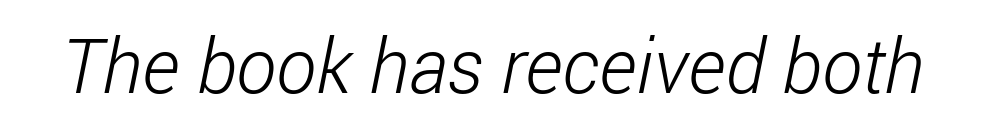
Q: Is the text bold? A: No.
Q: Is the typeface a serif or a sans-serif typeface? A: Sans-serif.
Q: Is the text underlined? A: No.
Q: Is the spacing between letters normal or unusually wide? A: Normal.
Q: Width (condensed, normal, or wide)? A: Condensed.
Q: Stroke contrast? A: Low.
Q: x-height? A: Medium.
Q: Monospaced? A: No.
